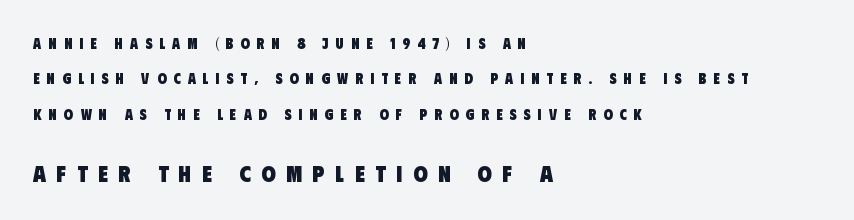
Q: Is the text bold? A: Yes.
Q: Is the text underlined? A: No.
Q: How is the paragraph aligned? A: Left-aligned.
Q: Is the spacing between letters normal or unusually wide? A: Unusually wide.
Q: Is the spacing between lines tight, normal or loose? A: Loose.
Q: Which block of text is set in a larger size, the first (top) or the second (bottom)? A: The second (bottom) one.
